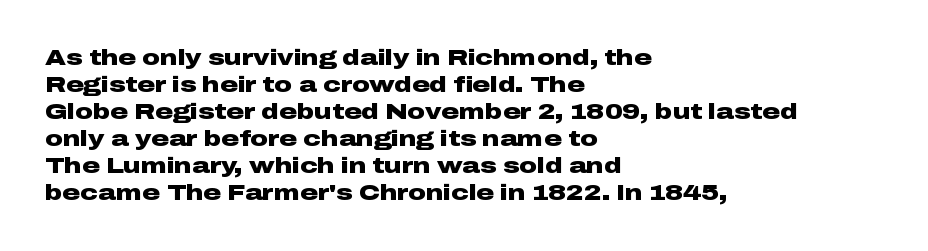
Q: Is the text bold? A: Yes.
Q: Is the text italic (slanted)? A: No, it is upright.
Q: Is the text underlined? A: No.
Q: How is the paragraph aligned? A: Left-aligned.
Q: Is the spacing between letters normal or unusually wide? A: Normal.
